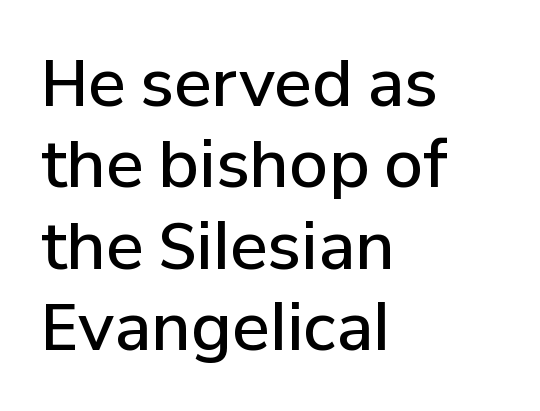
Compared with typical paragraphs, the rows here are spaced about the same. To sum up the face: it is a sans, with no serifs. These lines were composed using upright roman letters. Is the block centered? No — it sits flush against the left margin. The letterforms sit shoulder to shoulder at normal distance.
